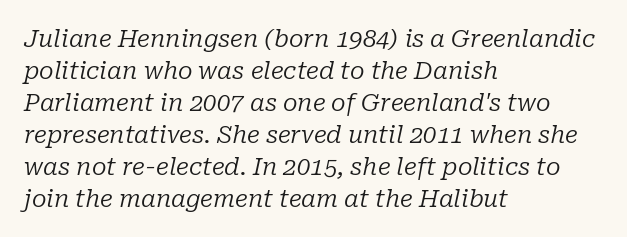
Q: Is the text bold? A: No.
Q: Is the text italic (slanted)? A: Yes, it leans right by about 10 degrees.
Q: Is the text underlined? A: No.
Q: How is the paragraph aligned? A: Left-aligned.
Q: Is the spacing between letters normal or unusually wide? A: Normal.
Q: Is the spacing between lines tight, normal or loose? A: Normal.
